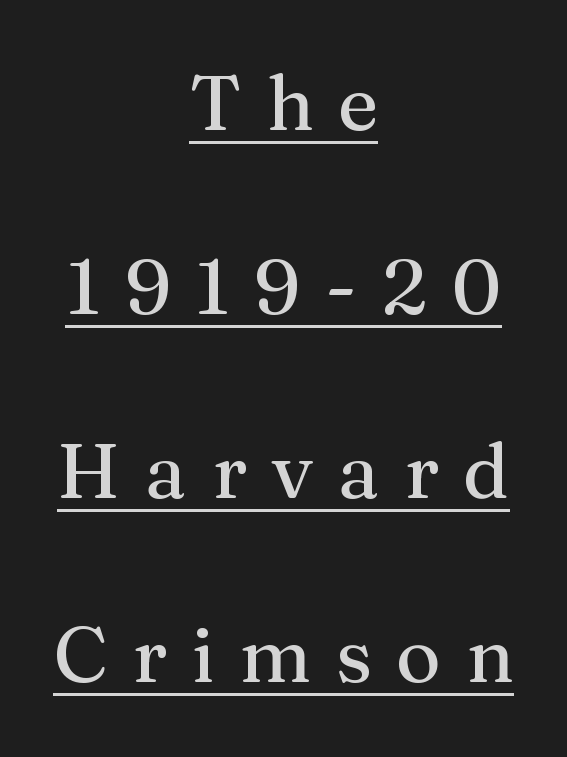
{"serif": "yes", "italic": "no", "width": "normal", "stroke_contrast": "medium", "x_height": "medium", "monospaced": "no", "underline": "yes", "align": "center", "line_spacing": "loose", "line_spacing_ratio": 2.39, "letter_spacing": "wide", "letter_spacing_em": 0.32, "glyph_px": 77}
